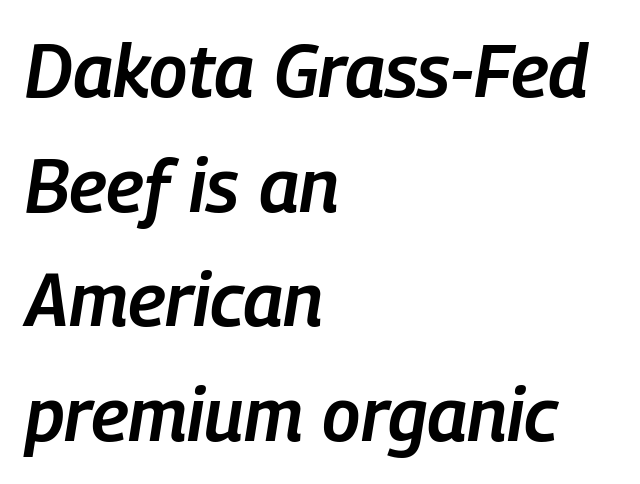
{"italic": "yes", "lean": "right", "slant_degrees": 9, "bold": "semi", "weight": "semibold", "width": "condensed", "stroke_contrast": "low", "x_height": "medium", "monospaced": "no", "underline": "no", "align": "left", "line_spacing": "normal", "line_spacing_ratio": 1.55, "letter_spacing": "normal", "letter_spacing_em": 0.0, "glyph_px": 74}
